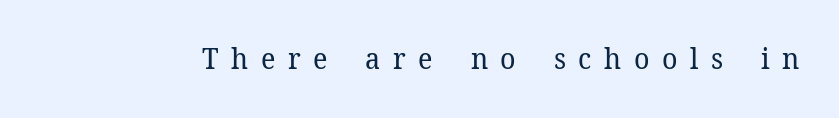
{"serif": "yes", "italic": "no", "bold": "no", "weight": "regular", "width": "normal", "stroke_contrast": "low", "x_height": "medium", "monospaced": "no", "underline": "no", "letter_spacing": "wide", "letter_spacing_em": 0.43, "glyph_px": 29}
